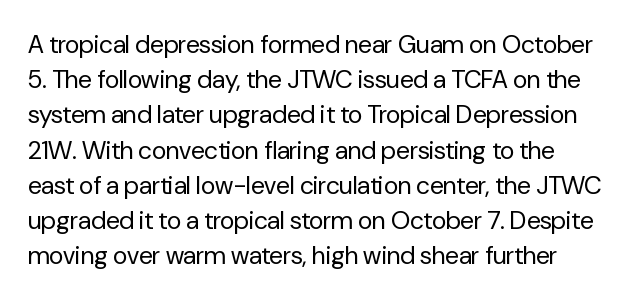
Q: Is the text bold? A: No.
Q: Is the text italic (slanted)? A: No, it is upright.
Q: Is the text underlined? A: No.
Q: Is the spacing between letters normal or unusually wide? A: Normal.
Q: Is the spacing between lines tight, normal or loose? A: Normal.
